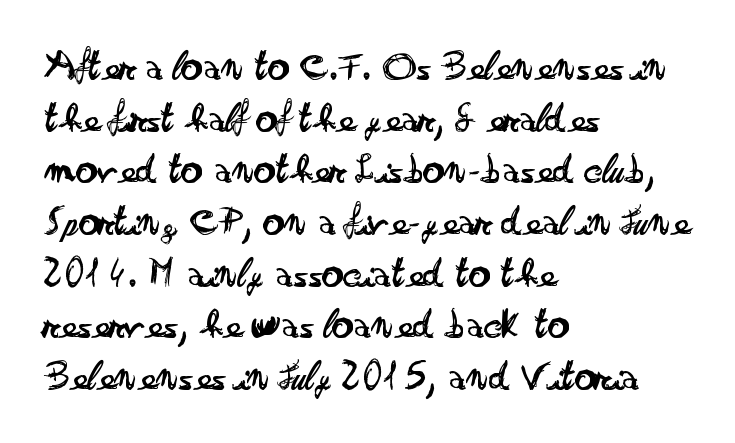
A quiet, ordinary-to-light weight characterises the typeface. Words appear dense and cohesive because spacing is normal. Unmarked baselines from the first word to the last. Here the designer chose a conventional face with non-uniform glyph widths. You can tell from the bare stems that sans-serif type was used.
